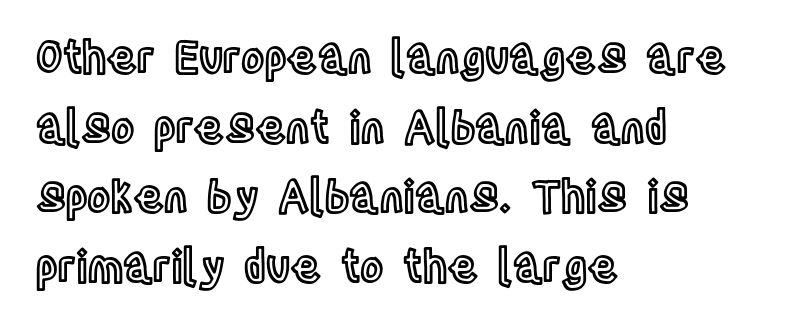
Q: Is the text italic (slanted)? A: No, it is upright.
Q: Is the text underlined? A: No.
Q: How is the paragraph aligned? A: Left-aligned.
Q: Is the spacing between letters normal or unusually wide? A: Normal.
Q: Is the spacing between lines tight, normal or loose? A: Normal.
Q: Width (condensed, normal, or wide)? A: Condensed.
Q: x-height? A: Large.
Q: Monospaced? A: No.
